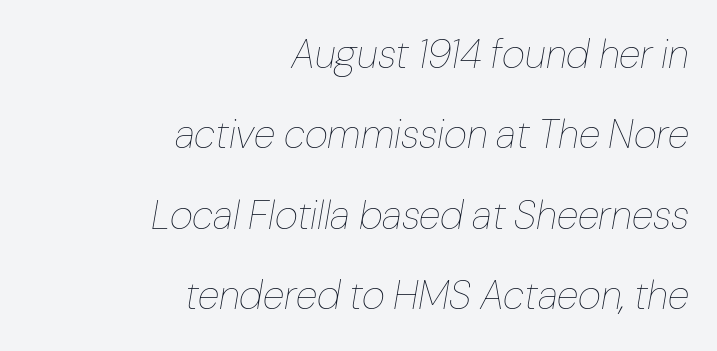
This rendering leaves character spacing at its baseline value. Notice how the passage keeps a crisp vertical edge on the right only. If you measured baseline to baseline, you'd find a long distance. Vertical stems look standard width or narrower in stroke. This is oblique type, the kind used for emphasis or titles. This sample has the flowing, uneven cadence of proportional lettering.
